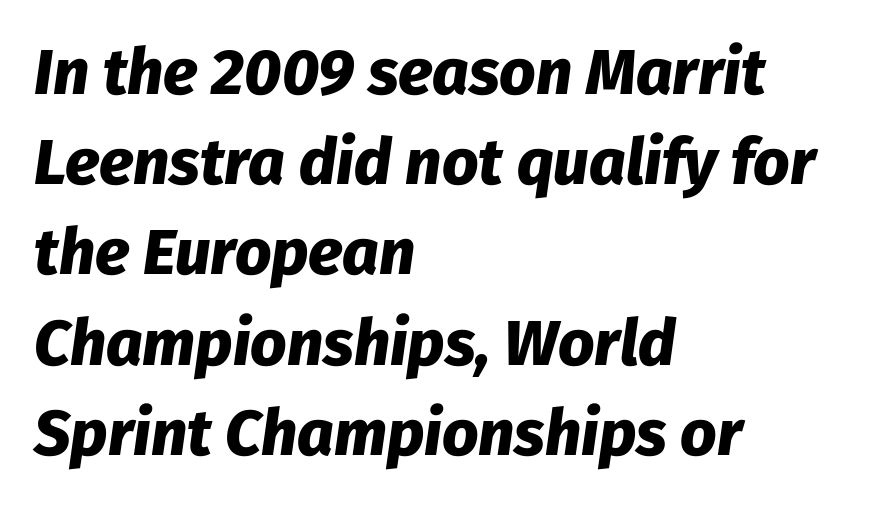
Glyph-to-glyph distance matches everyday printed text. Does the weight exceed regular? Yes, all the way to bold. Quick note: underline off. Observe the lean: these are italic letterforms. Rows of type keep a routine distance in the vertical direction. The setting favours the left margin, as ordinary paragraphs usually do.
